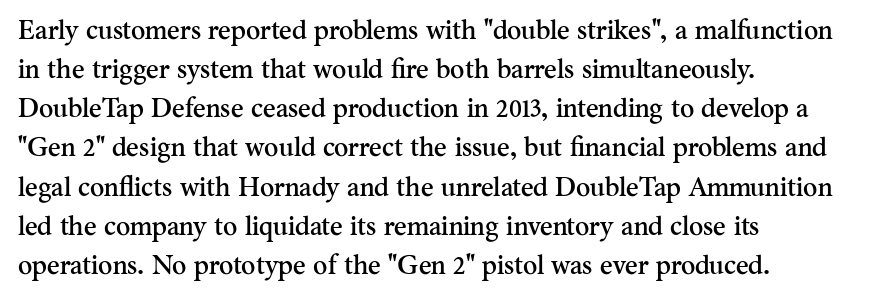
Q: Is the text italic (slanted)? A: No, it is upright.
Q: Is the text underlined? A: No.
Q: How is the paragraph aligned? A: Left-aligned.
Q: Is the spacing between letters normal or unusually wide? A: Normal.
Q: Is the spacing between lines tight, normal or loose? A: Normal.
